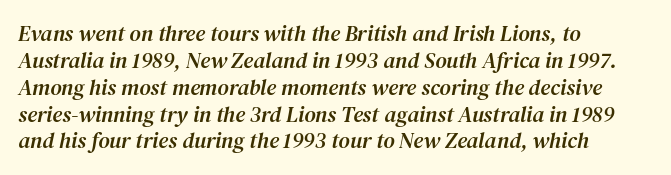
The image shows 22 px text type, italic (leaning right); set left-aligned, line spacing 1.22x, normal letter spacing, not underlined.
